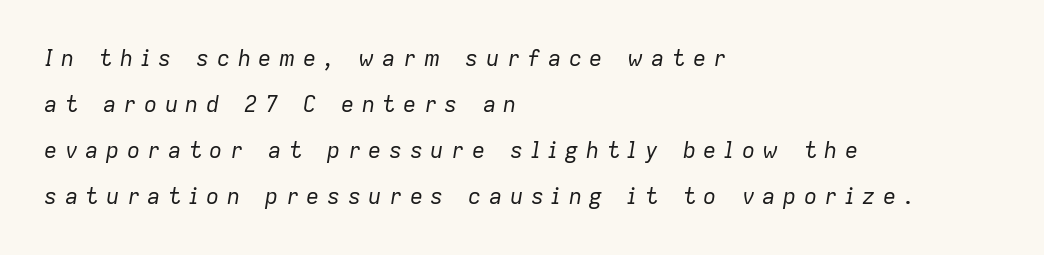
The image shows 22 px text type, italic (leaning right); set left-aligned, loose line spacing (2.09x), unusually wide letter spacing (+0.34 em), not underlined.
